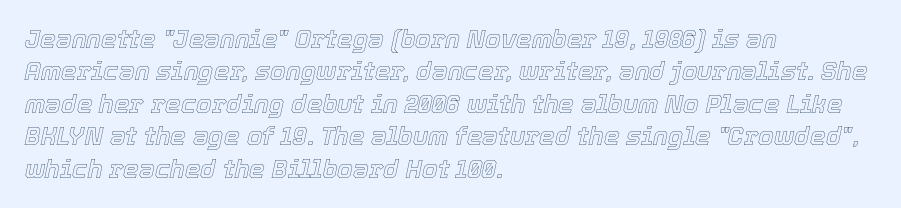
{"italic": "yes", "lean": "right", "slant_degrees": 12, "underline": "no", "align": "left", "line_spacing": "normal", "line_spacing_ratio": 1.3, "letter_spacing": "normal", "letter_spacing_em": 0.0, "glyph_px": 25}
